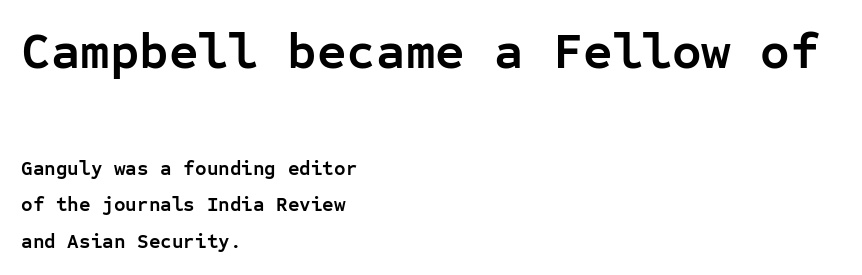
Q: Is the text bold? A: Yes.
Q: Is the text italic (slanted)? A: No, it is upright.
Q: Is the typeface a serif or a sans-serif typeface? A: Sans-serif.
Q: Is the text underlined? A: No.
Q: How is the paragraph aligned? A: Left-aligned.
Q: Is the spacing between letters normal or unusually wide? A: Normal.
Q: Which block of text is set in a larger size, the first (top) or the second (bottom)? A: The first (top) one.
Q: Width (condensed, normal, or wide)? A: Normal.
Q: Stroke contrast? A: Low.
Q: x-height? A: Medium.
Q: Monospaced? A: Yes.
